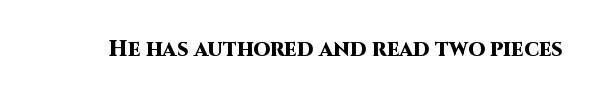
{"italic": "no", "bold": "yes", "underline": "no", "letter_spacing": "normal", "letter_spacing_em": 0.0, "glyph_px": 22}
